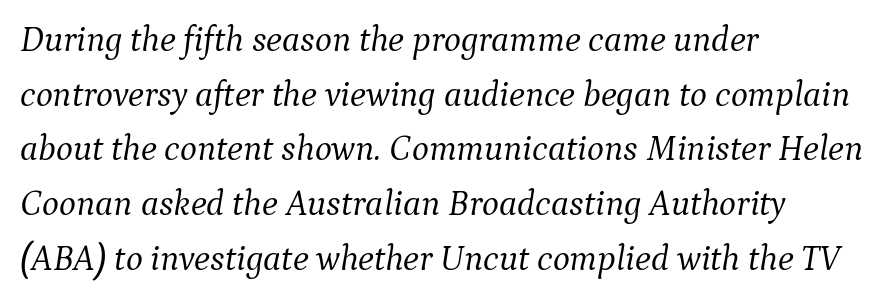
Q: Is the text bold? A: No.
Q: Is the text italic (slanted)? A: Yes, it leans right by about 9 degrees.
Q: Is the typeface a serif or a sans-serif typeface? A: Serif.
Q: Is the text underlined? A: No.
Q: How is the paragraph aligned? A: Left-aligned.
Q: Is the spacing between letters normal or unusually wide? A: Normal.
Q: Is the spacing between lines tight, normal or loose? A: Normal.
Q: Width (condensed, normal, or wide)? A: Normal.
Q: Stroke contrast? A: Medium.
Q: x-height? A: Medium.
Q: Monospaced? A: No.
